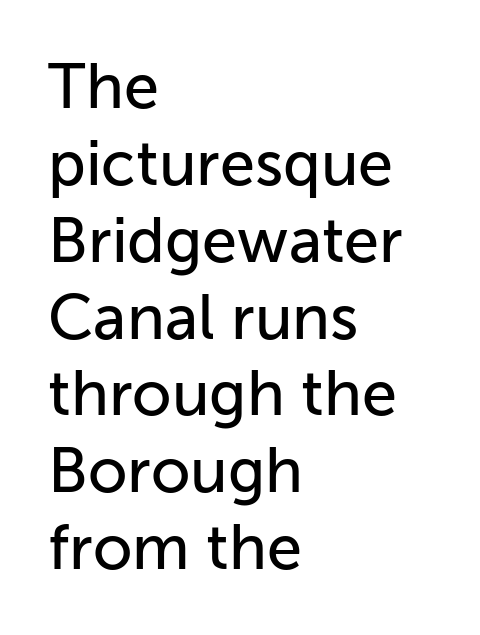
The image shows 63 px sans-serif type, upright; set left-aligned, line spacing 1.22x, normal letter spacing, not underlined; low stroke contrast and a medium x-height.
